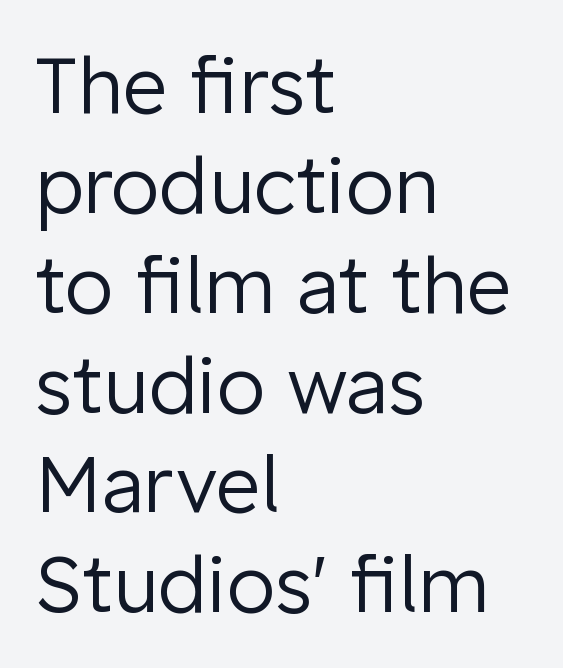
Q: Is the text bold? A: No.
Q: Is the text italic (slanted)? A: No, it is upright.
Q: Is the typeface a serif or a sans-serif typeface? A: Sans-serif.
Q: Is the text underlined? A: No.
Q: How is the paragraph aligned? A: Left-aligned.
Q: Is the spacing between letters normal or unusually wide? A: Normal.
Q: Is the spacing between lines tight, normal or loose? A: Normal.
Q: Width (condensed, normal, or wide)? A: Normal.
Q: Stroke contrast? A: Low.
Q: x-height? A: Medium.
Q: Monospaced? A: No.
